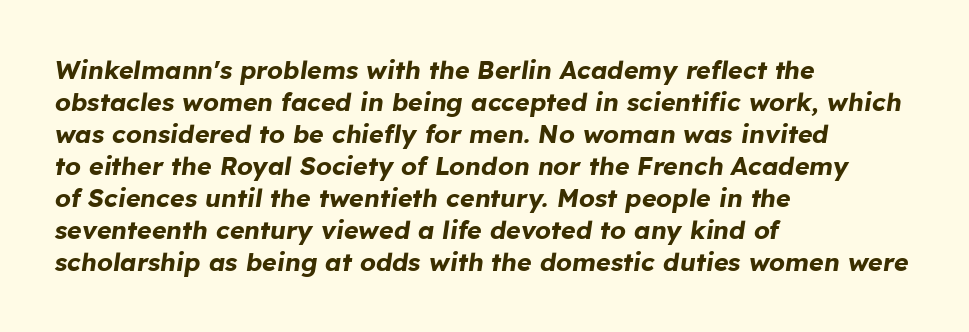
{"italic": "yes", "lean": "right", "slant_degrees": 8, "bold": "yes", "underline": "no", "align": "left", "line_spacing": "normal", "line_spacing_ratio": 1.28, "letter_spacing": "normal", "letter_spacing_em": 0.0, "glyph_px": 25}
